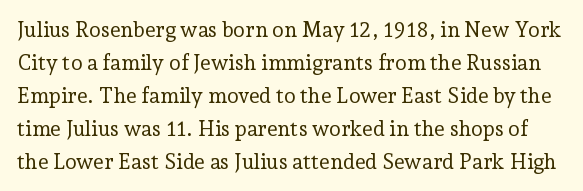
The image shows 21 px text type, upright; set normal line spacing (1.57x), normal letter spacing, not underlined.
